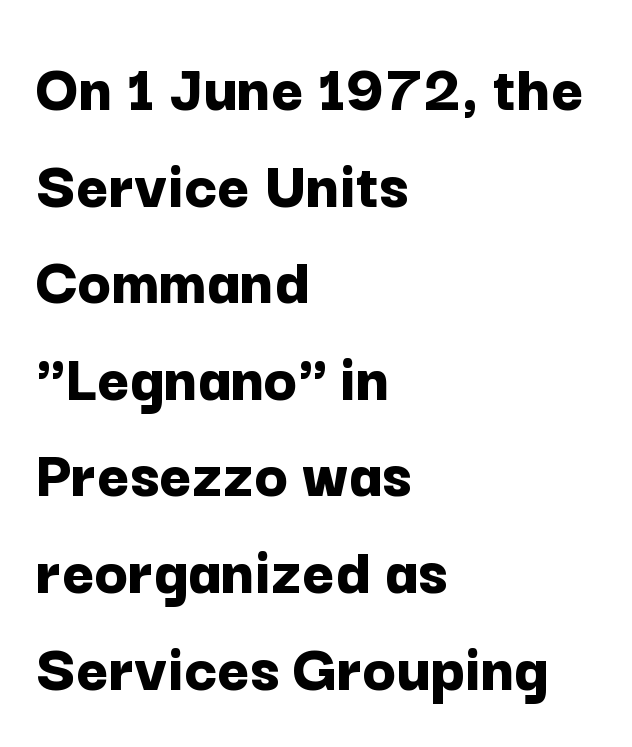
Students, this is bold: see how much ink each stroke carries. Each letter's strokes conclude bluntly, with no projecting serifs. The block of text has a typical density, with ordinary space between rows. Does the lettering tilt? It doesn't — this is upright. The zone under the glyphs is completely vacant.
